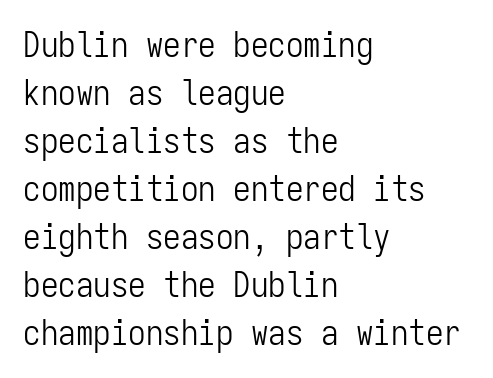
{"serif": "no", "italic": "no", "bold": "no", "weight": "light", "width": "condensed", "stroke_contrast": "low", "x_height": "medium", "monospaced": "yes", "underline": "no", "align": "left", "line_spacing": "normal", "line_spacing_ratio": 1.37, "letter_spacing": "normal", "letter_spacing_em": 0.0, "glyph_px": 35}
